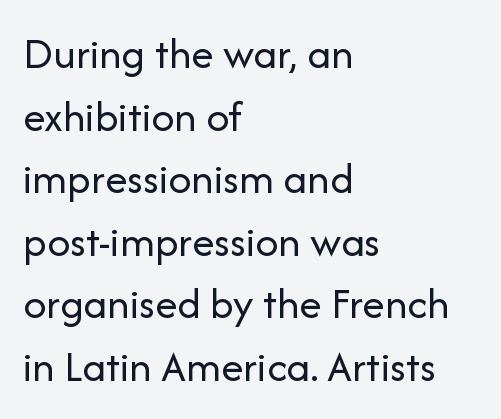
If you drew a line through each stem, it would be perfectly vertical. The tracking reads as untouched default to a designer's eye. Each stroke keeps to a modest, everyday thickness or less. The rendering uses natural spacing where letterforms have individual widths. The glyphs in this specimen are sans serif.
